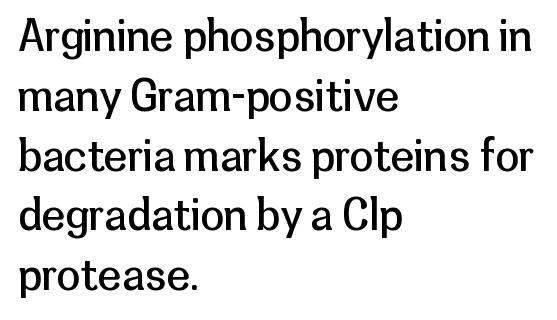
Q: Is the text bold? A: No.
Q: Is the text italic (slanted)? A: No, it is upright.
Q: Is the typeface a serif or a sans-serif typeface? A: Sans-serif.
Q: Is the text underlined? A: No.
Q: How is the paragraph aligned? A: Left-aligned.
Q: Is the spacing between letters normal or unusually wide? A: Normal.
Q: Is the spacing between lines tight, normal or loose? A: Normal.
Q: Width (condensed, normal, or wide)? A: Normal.
Q: Stroke contrast? A: Low.
Q: x-height? A: Medium.
Q: Monospaced? A: No.
